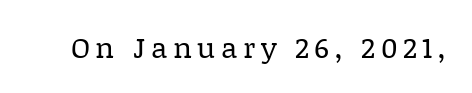
The image shows 29 px regular-weight serif type, upright; set not underlined; low stroke contrast and a large x-height.
